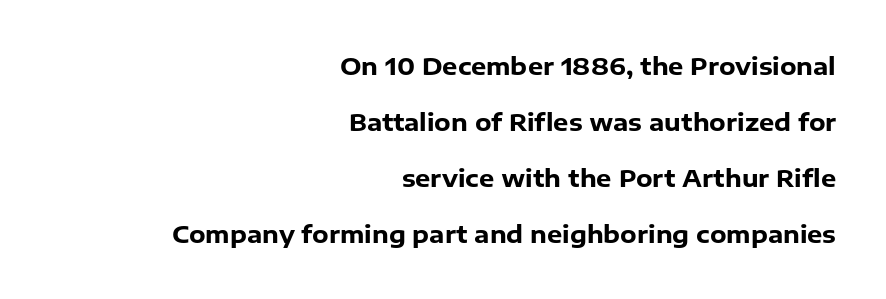
The image shows 24 px bold type, upright; set right-aligned, loose line spacing (2.33x), normal letter spacing, not underlined.
